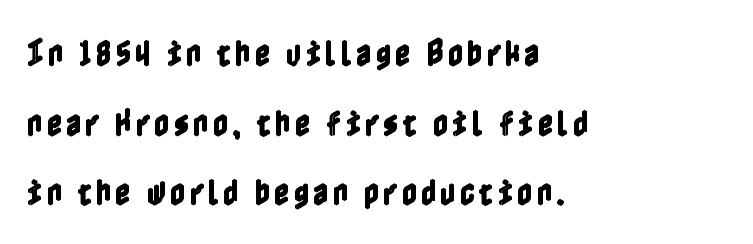
{"italic": "no", "width": "condensed", "x_height": "medium", "underline": "no", "align": "left", "line_spacing": "loose", "line_spacing_ratio": 2.32, "glyph_px": 30}
